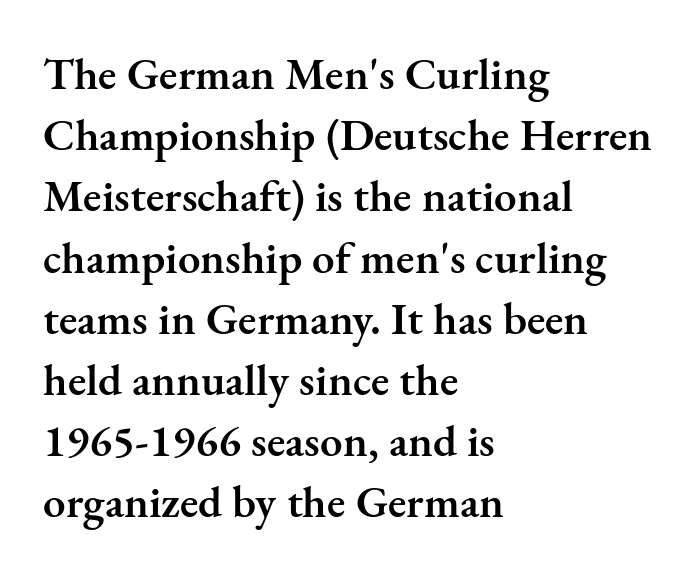
Q: Is the text bold? A: Semi-bold.
Q: Is the text italic (slanted)? A: No, it is upright.
Q: Is the typeface a serif or a sans-serif typeface? A: Serif.
Q: Is the text underlined? A: No.
Q: How is the paragraph aligned? A: Left-aligned.
Q: Is the spacing between letters normal or unusually wide? A: Normal.
Q: Is the spacing between lines tight, normal or loose? A: Normal.
Q: Width (condensed, normal, or wide)? A: Normal.
Q: Stroke contrast? A: Medium.
Q: x-height? A: Small.
Q: Monospaced? A: No.
